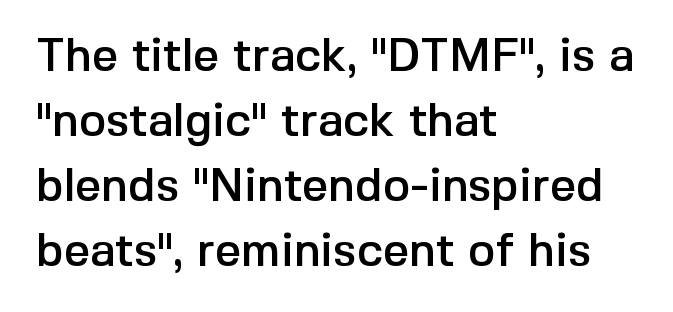
Is the block centered? No — it sits flush against the left margin. Descenders hang freely into open space. Looks like regular typesetting: each glyph gets only the width it needs. Italic? Not at all — the glyphs are vertical. A normal amount of white space separates one row of letters from the next. This sample uses a sans-serif face.
